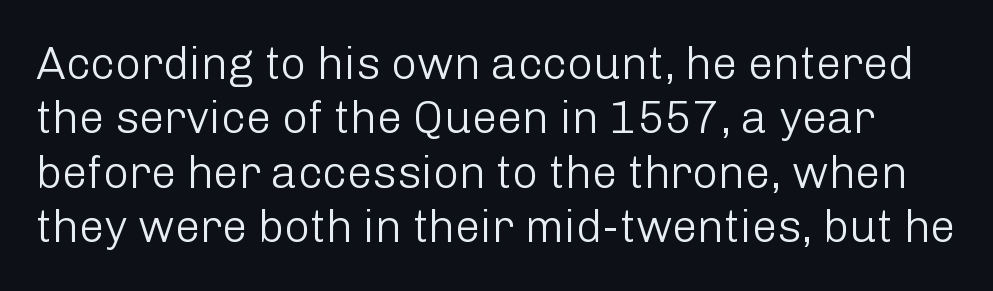
Stems here are at most as thick as an everyday book face. Here the glyphs are tracked normally, forming tight word shapes. The face used here is proportionally spaced, like ordinary book or web type. The zone under the glyphs is completely vacant. Stroke terminals: plain, sans-serif. This is the regular roman posture of the typeface.
